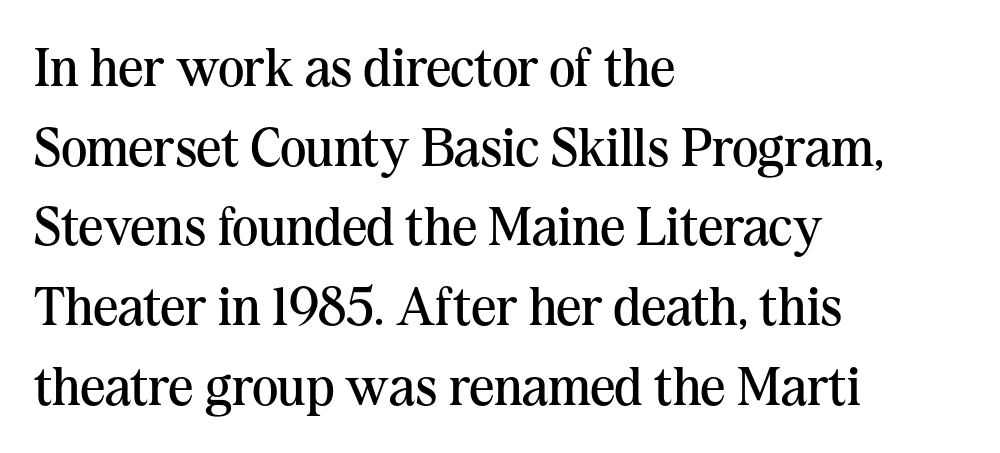
The image shows 55 px regular-weight serif type, upright; set left-aligned, normal line spacing (1.45x), normal letter spacing, not underlined; medium stroke contrast and a medium x-height.
